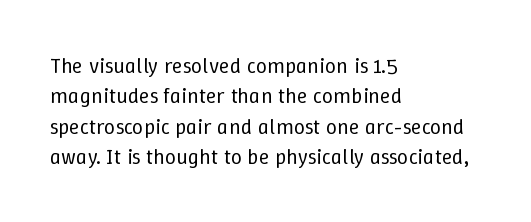
The image shows 22 px text type, upright; set left-aligned, normal line spacing (1.38x), normal letter spacing, not underlined.
